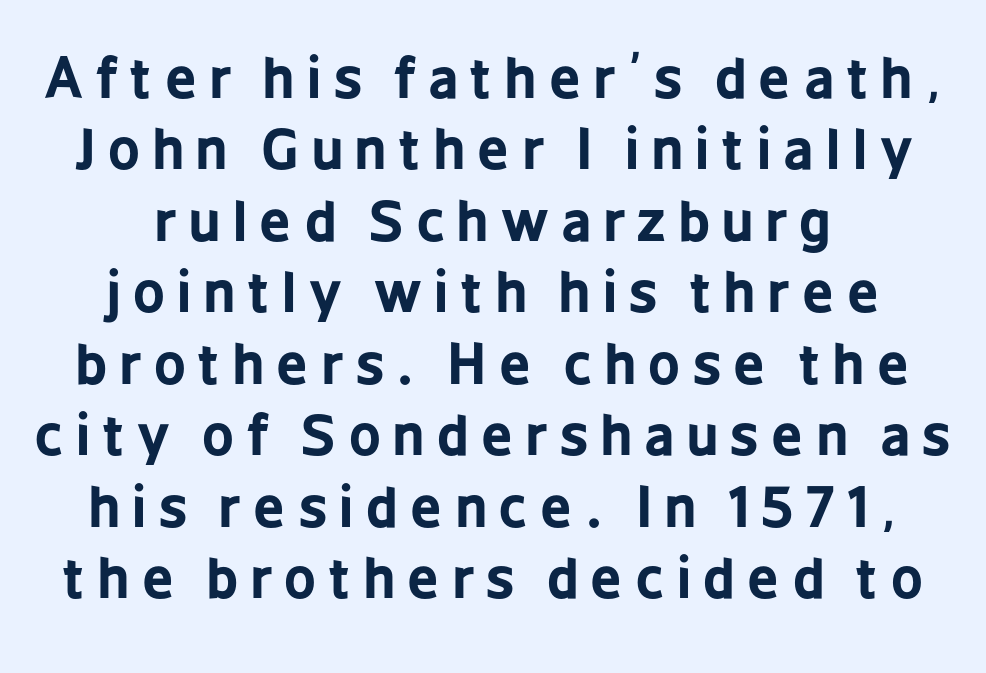
Q: Is the text bold? A: Yes.
Q: Is the text italic (slanted)? A: No, it is upright.
Q: Is the typeface a serif or a sans-serif typeface? A: Sans-serif.
Q: Is the text underlined? A: No.
Q: How is the paragraph aligned? A: Centered.
Q: Is the spacing between letters normal or unusually wide? A: Unusually wide.
Q: Is the spacing between lines tight, normal or loose? A: Normal.
Q: Width (condensed, normal, or wide)? A: Condensed.
Q: Stroke contrast? A: Low.
Q: x-height? A: Medium.
Q: Monospaced? A: No.
